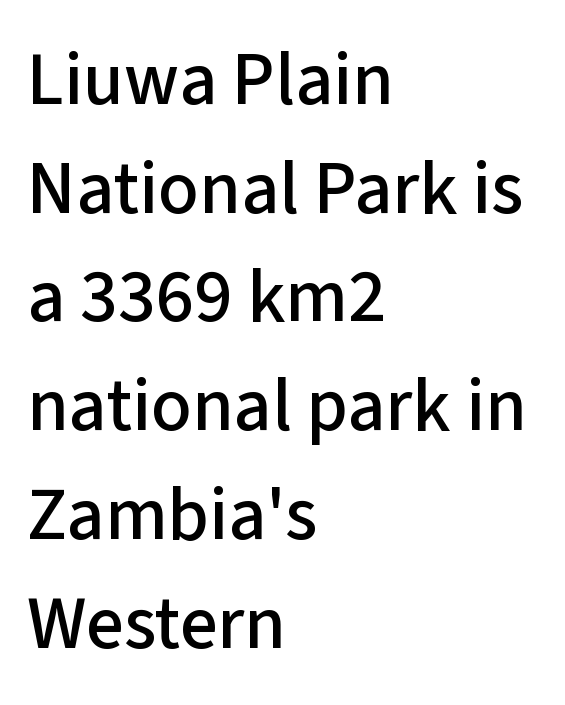
The image shows 75 px sans-serif type, upright; set left-aligned, normal line spacing (1.45x), normal letter spacing, not underlined; low stroke contrast and a medium x-height.
